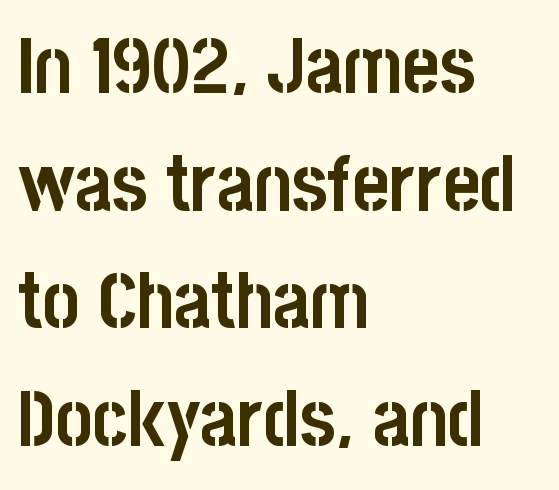
The image shows 79 px semibold, condensed sans-serif type, upright; set left-aligned, normal line spacing (1.49x), normal letter spacing, not underlined; low stroke contrast and a large x-height.
